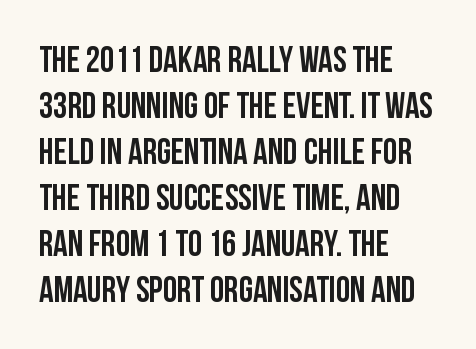
{"serif": "no", "italic": "no", "bold": "yes", "weight": "semibold", "width": "condensed", "stroke_contrast": "low", "x_height": "large", "monospaced": "no", "underline": "no", "align": "left", "line_spacing": "normal", "line_spacing_ratio": 1.28, "letter_spacing": "normal", "letter_spacing_em": 0.0, "glyph_px": 36}
